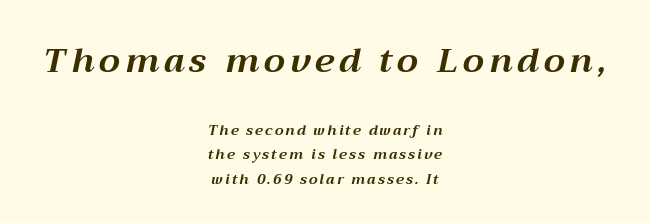
Q: Is the text bold? A: Yes.
Q: Is the text italic (slanted)? A: Yes, it leans right by about 12 degrees.
Q: Is the text underlined? A: No.
Q: How is the paragraph aligned? A: Centered.
Q: Which block of text is set in a larger size, the first (top) or the second (bottom)? A: The first (top) one.
Q: Width (condensed, normal, or wide)? A: Normal.
Q: Stroke contrast? A: Medium.
Q: x-height? A: Medium.
Q: Monospaced? A: No.
